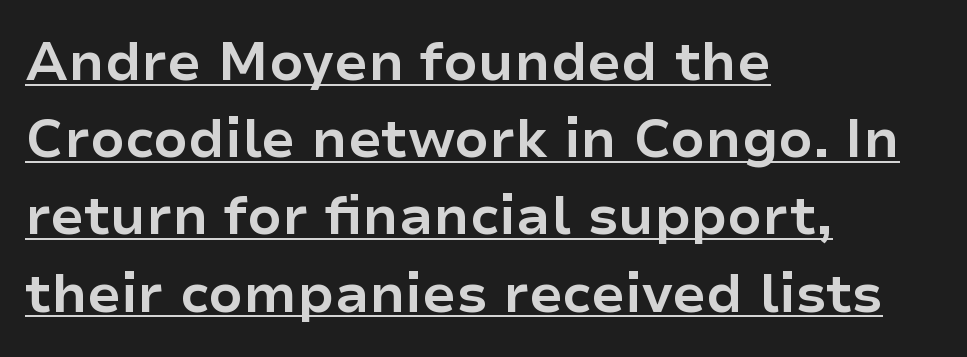
Q: Is the text bold? A: Yes.
Q: Is the text italic (slanted)? A: No, it is upright.
Q: Is the typeface a serif or a sans-serif typeface? A: Sans-serif.
Q: Is the text underlined? A: Yes.
Q: How is the paragraph aligned? A: Left-aligned.
Q: Is the spacing between letters normal or unusually wide? A: Normal.
Q: Is the spacing between lines tight, normal or loose? A: Normal.
Q: Width (condensed, normal, or wide)? A: Normal.
Q: Stroke contrast? A: Low.
Q: x-height? A: Medium.
Q: Monospaced? A: No.
